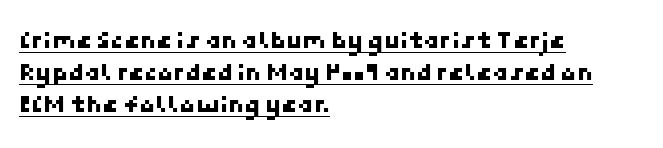
Q: Is the text underlined? A: Yes.
Q: How is the paragraph aligned? A: Left-aligned.
Q: Is the spacing between letters normal or unusually wide? A: Normal.
